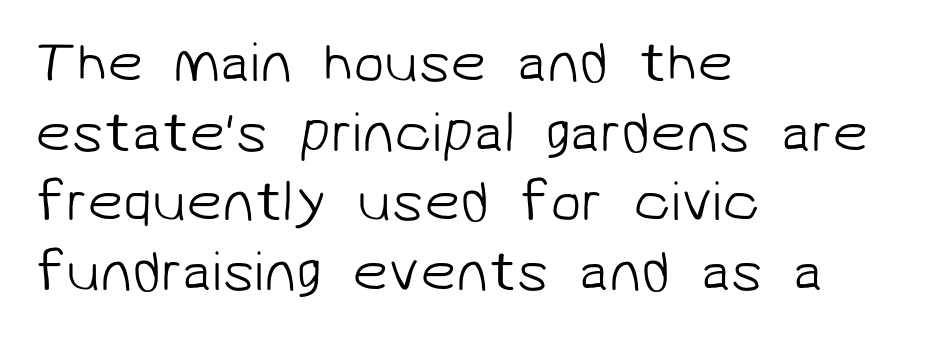
Q: Is the text bold? A: No.
Q: Is the typeface a serif or a sans-serif typeface? A: Sans-serif.
Q: Is the text underlined? A: No.
Q: How is the paragraph aligned? A: Left-aligned.
Q: Is the spacing between letters normal or unusually wide? A: Normal.
Q: Width (condensed, normal, or wide)? A: Normal.
Q: Stroke contrast? A: Low.
Q: x-height? A: Medium.
Q: Monospaced? A: No.
